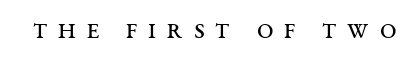
Q: Is the text bold? A: No.
Q: Is the text italic (slanted)? A: No, it is upright.
Q: Is the typeface a serif or a sans-serif typeface? A: Serif.
Q: Is the text underlined? A: No.
Q: Is the spacing between letters normal or unusually wide? A: Unusually wide.
Q: Width (condensed, normal, or wide)? A: Wide.
Q: Stroke contrast? A: Medium.
Q: x-height? A: Large.
Q: Monospaced? A: No.
